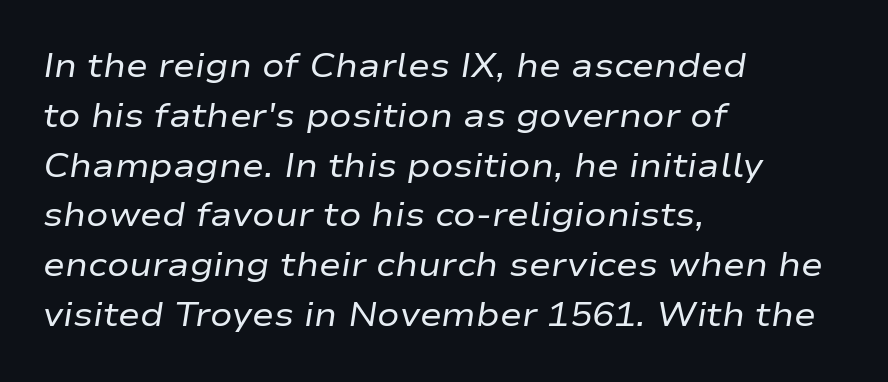
{"italic": "yes", "lean": "right", "slant_degrees": 9, "bold": "no", "weight": "regular", "width": "wide", "stroke_contrast": "low", "x_height": "medium", "monospaced": "no", "underline": "no", "align": "left", "line_spacing": "normal", "line_spacing_ratio": 1.51, "letter_spacing": "normal", "letter_spacing_em": 0.0, "glyph_px": 33}
